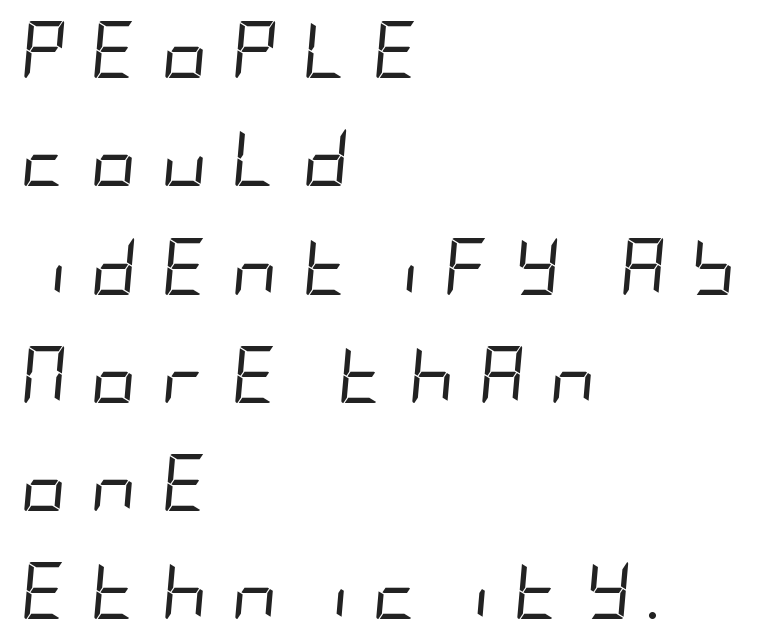
{"italic": "yes", "lean": "right", "slant_degrees": 5, "bold": "no", "weight": "regular", "width": "condensed", "stroke_contrast": "low", "x_height": "large", "underline": "no", "align": "left", "line_spacing": "loose", "line_spacing_ratio": 1.9, "letter_spacing": "wide", "letter_spacing_em": 0.42, "glyph_px": 57}
